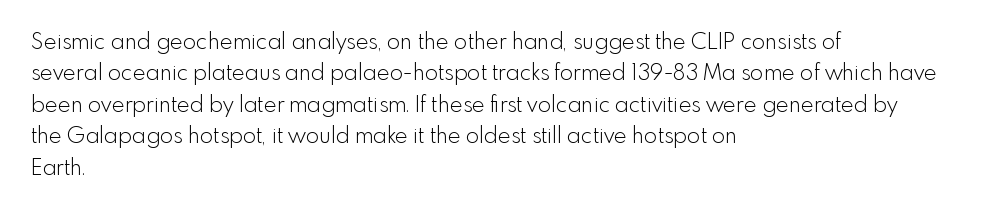
The image shows 22 px text type, upright; set left-aligned, normal line spacing (1.43x), normal letter spacing, not underlined.
